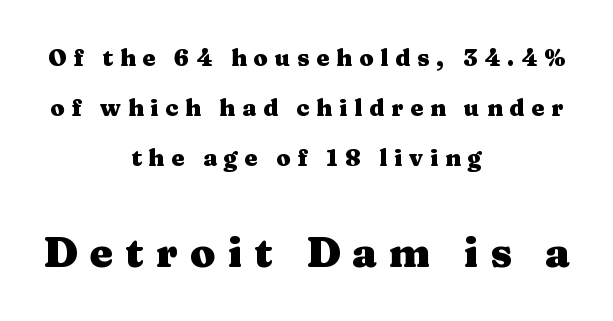
Plenty of ink on the page — the face is bold. Compared with typical body copy, the letter spacing here is much looser. Bare-footed words on every line. What's the leading like? Stretched, with rows far apart.
